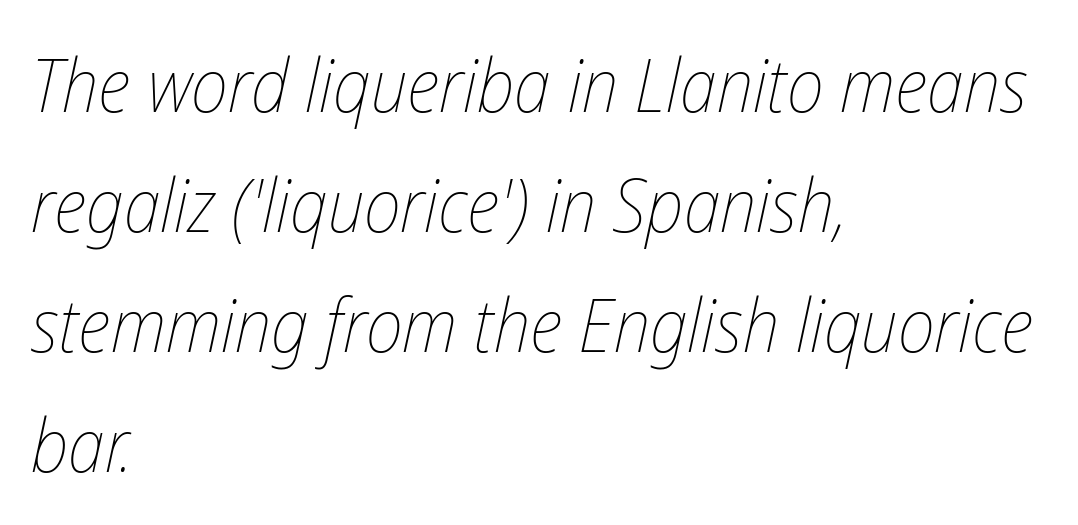
The image shows 75 px thin, condensed type, italic (leaning right); set left-aligned, normal line spacing (1.6x), normal letter spacing, not underlined; low stroke contrast and a medium x-height.
